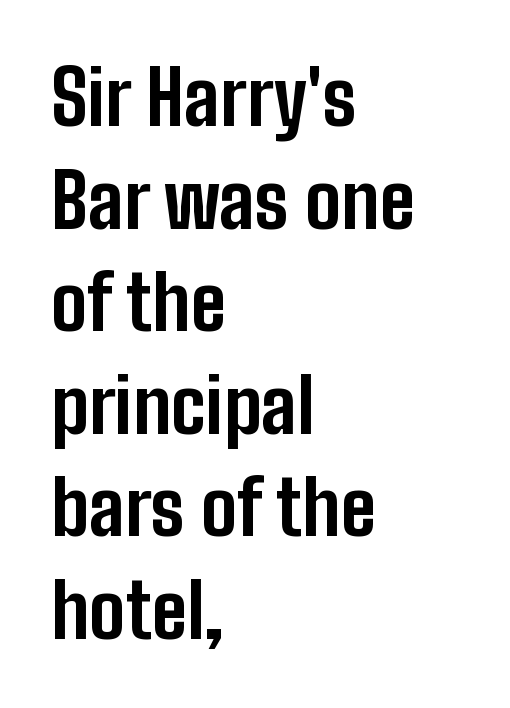
Q: Is the text bold? A: Yes.
Q: Is the text italic (slanted)? A: No, it is upright.
Q: Is the typeface a serif or a sans-serif typeface? A: Sans-serif.
Q: Is the text underlined? A: No.
Q: How is the paragraph aligned? A: Left-aligned.
Q: Is the spacing between letters normal or unusually wide? A: Normal.
Q: Is the spacing between lines tight, normal or loose? A: Normal.
Q: Width (condensed, normal, or wide)? A: Condensed.
Q: Stroke contrast? A: Low.
Q: x-height? A: Medium.
Q: Monospaced? A: No.
